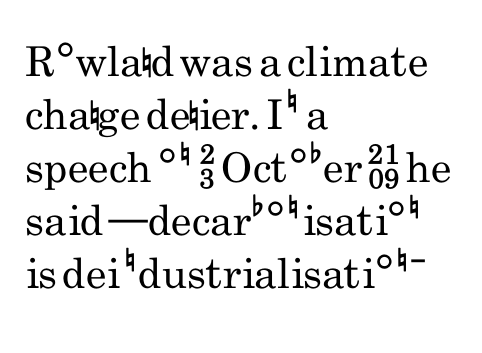
The tracking reads as untouched default to a designer's eye. If you drew a ruler down the left edge, every line would touch it. You can tell from the bare stems that sans-serif type was used. How would I describe the line gaps? Plain and ordinary. Think of a printed novel: that variable character pitch is what you see here. Upright lettering throughout.
